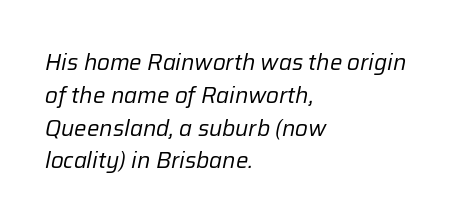
Nothing unusual about the tracking: characters are spaced as the font intends. This reads as an unemphasized weight, regular at the heaviest. The paragraph shown leans on its left margin. Does the lettering tilt? It does — this is italic. Reading down the column, the eye jumps a familiar distance to each next line.
